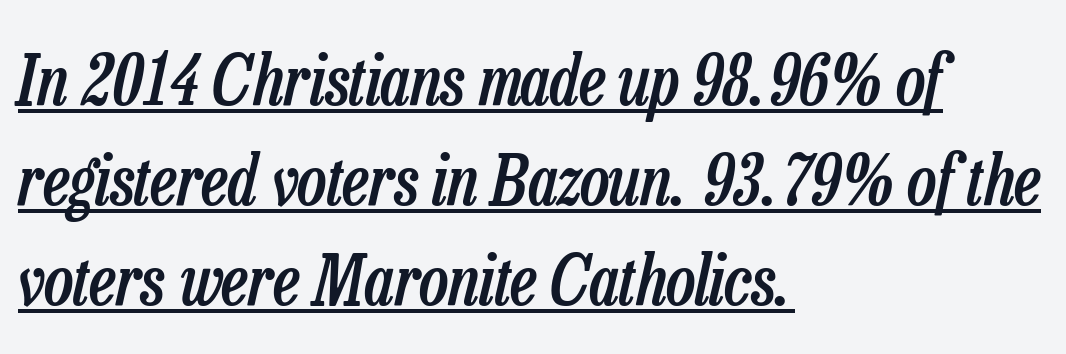
{"italic": "yes", "lean": "right", "slant_degrees": 13, "bold": "semi", "weight": "semibold", "width": "condensed", "stroke_contrast": "low", "x_height": "medium", "monospaced": "no", "underline": "yes", "align": "left", "line_spacing": "normal", "line_spacing_ratio": 1.45, "letter_spacing": "normal", "letter_spacing_em": 0.0, "glyph_px": 69}
